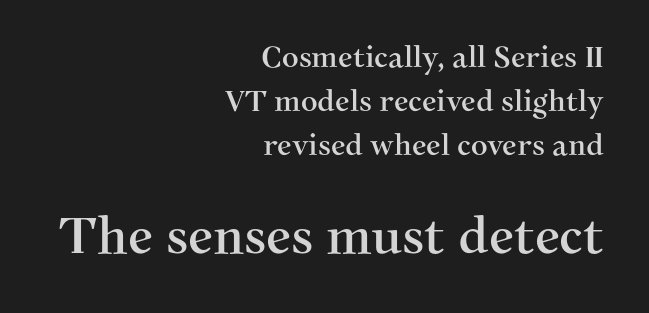
{"serif": "yes", "italic": "no", "width": "normal", "stroke_contrast": "medium", "x_height": "medium", "monospaced": "no", "underline": "no", "align": "right", "line_spacing": "normal", "line_spacing_ratio": 1.51, "letter_spacing": "normal", "letter_spacing_em": 0.0, "larger_block": "second", "size_ratio": 1.72, "glyph_px": 50}
